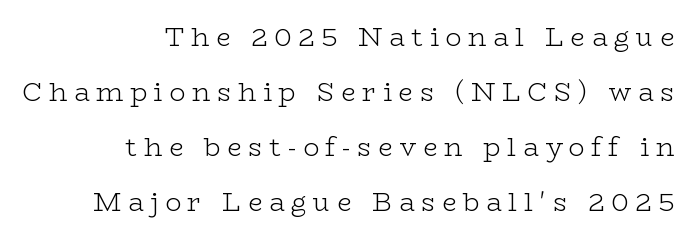
Q: Is the text bold? A: No.
Q: Is the text italic (slanted)? A: No, it is upright.
Q: Is the text underlined? A: No.
Q: How is the paragraph aligned? A: Right-aligned.
Q: Is the spacing between letters normal or unusually wide? A: Unusually wide.
Q: Is the spacing between lines tight, normal or loose? A: Loose.
